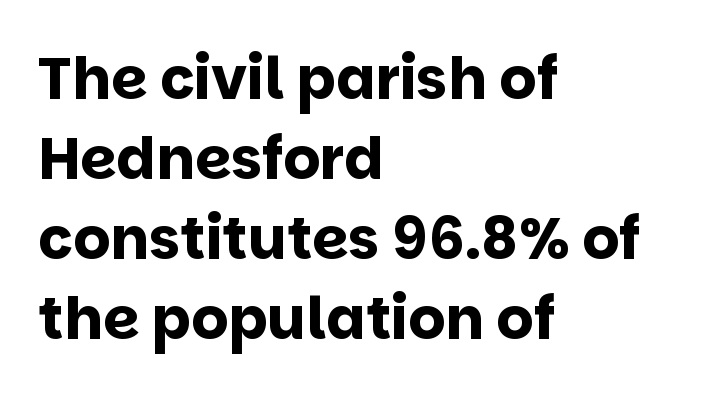
{"serif": "no", "italic": "no", "bold": "yes", "weight": "bold", "width": "normal", "stroke_contrast": "low", "x_height": "large", "monospaced": "no", "underline": "no", "align": "left", "line_spacing": "normal", "line_spacing_ratio": 1.38, "letter_spacing": "normal", "letter_spacing_em": 0.0, "glyph_px": 58}
